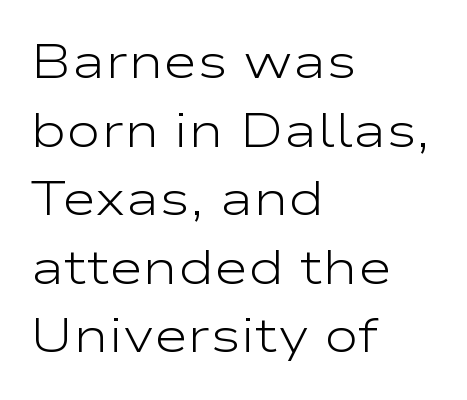
{"serif": "no", "italic": "no", "bold": "no", "weight": "light", "width": "wide", "stroke_contrast": "low", "x_height": "medium", "monospaced": "no", "underline": "no", "align": "left", "line_spacing": "normal", "line_spacing_ratio": 1.46, "letter_spacing": "normal", "letter_spacing_em": 0.0, "glyph_px": 47}
